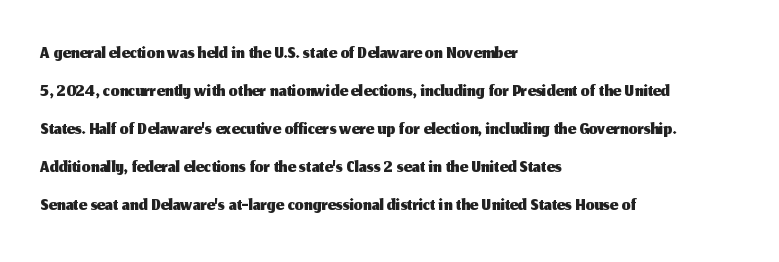
{"serif": "no", "italic": "no", "width": "normal", "stroke_contrast": "medium", "x_height": "medium", "monospaced": "no", "underline": "no", "align": "left", "line_spacing": "normal", "line_spacing_ratio": 1.36, "letter_spacing": "normal", "letter_spacing_em": 0.0, "glyph_px": 28}
